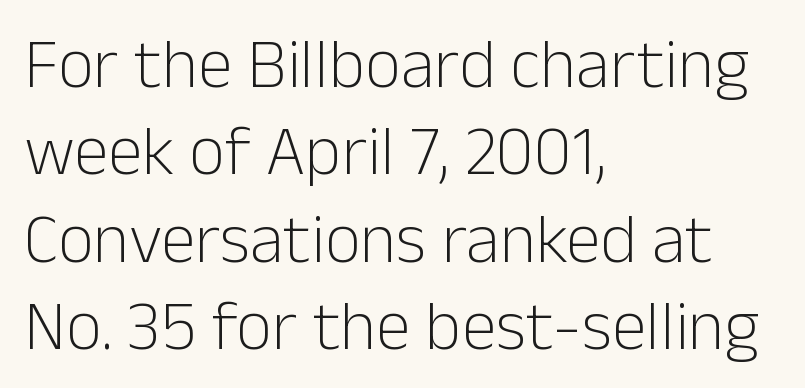
{"serif": "no", "italic": "no", "bold": "no", "weight": "light", "width": "normal", "stroke_contrast": "low", "x_height": "medium", "monospaced": "no", "underline": "no", "align": "left", "line_spacing": "normal", "line_spacing_ratio": 1.25, "letter_spacing": "normal", "letter_spacing_em": 0.0, "glyph_px": 70}
